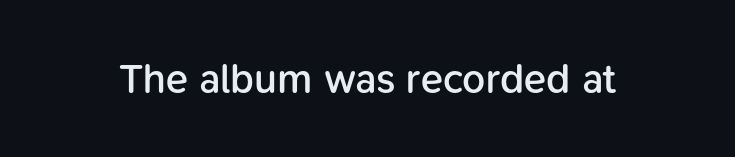
Nothing unusual about the tracking: characters are spaced as the font intends. Italic: no, the glyphs are upright roman. The specimen omits any rule beneath the text block's lines. On the weight axis this lands at semibold, roughly 600. Here the designer chose a conventional face with non-uniform glyph widths. The letters carry no serifs — their stems end cleanly without finishing strokes.
